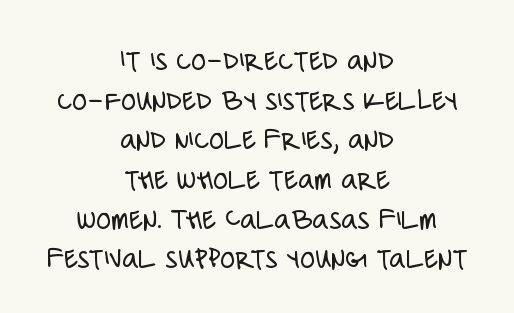
Q: Is the text bold? A: No.
Q: Is the text italic (slanted)? A: No, it is upright.
Q: Is the typeface a serif or a sans-serif typeface? A: Sans-serif.
Q: Is the text underlined? A: No.
Q: How is the paragraph aligned? A: Centered.
Q: Is the spacing between letters normal or unusually wide? A: Normal.
Q: Is the spacing between lines tight, normal or loose? A: Normal.
Q: Width (condensed, normal, or wide)? A: Condensed.
Q: Stroke contrast? A: Low.
Q: x-height? A: Large.
Q: Monospaced? A: No.
